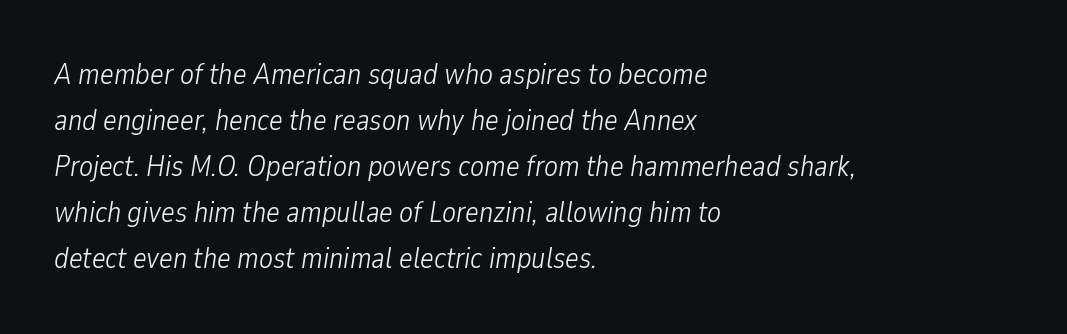
Teacher's note: observe the even left margin — that is flush-left alignment. Rows of type keep a routine distance in the vertical direction. Only glyphs here, with clear space below each row. Stems and bowls with no extra thickness — not bold. Here the glyphs are tracked normally, forming tight word shapes. Italic? Definitely — the glyphs are oblique.
